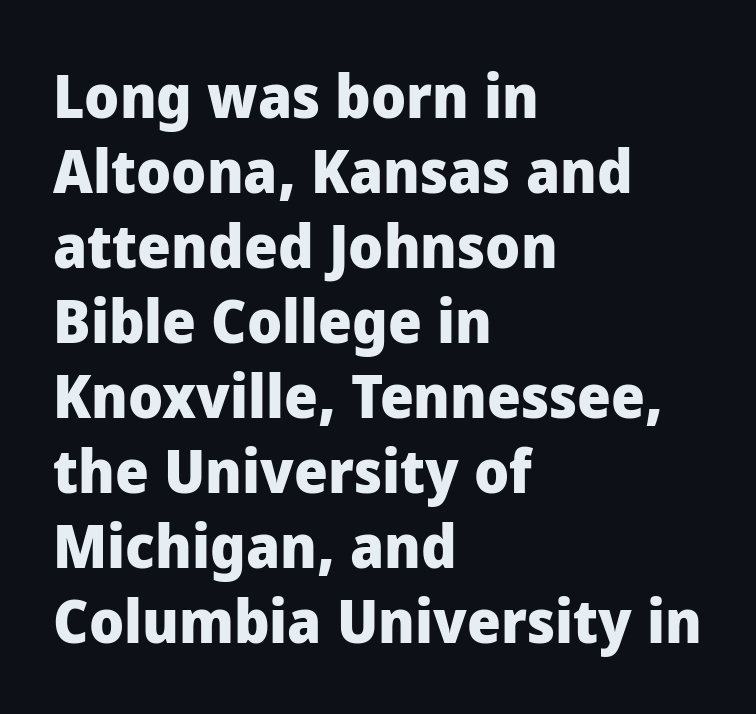
Q: Is the text bold? A: Yes.
Q: Is the text italic (slanted)? A: No, it is upright.
Q: Is the typeface a serif or a sans-serif typeface? A: Sans-serif.
Q: Is the text underlined? A: No.
Q: How is the paragraph aligned? A: Left-aligned.
Q: Is the spacing between letters normal or unusually wide? A: Normal.
Q: Is the spacing between lines tight, normal or loose? A: Normal.
Q: Width (condensed, normal, or wide)? A: Normal.
Q: Stroke contrast? A: Low.
Q: x-height? A: Medium.
Q: Monospaced? A: No.
